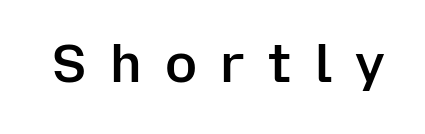
The gap between lines stays unmarked. Character widths vary here, with narrow letters taking less room than wide ones. Italic: no, the glyphs are upright roman. The letterforms stand isolated, each surrounded by extra space. The font family rendered here belongs to the sans-serif group.
